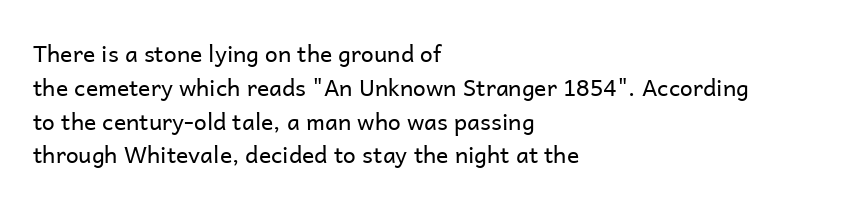
{"italic": "no", "bold": "no", "underline": "no", "align": "left", "line_spacing": "normal", "line_spacing_ratio": 1.47, "letter_spacing": "normal", "letter_spacing_em": 0.0, "glyph_px": 23}
